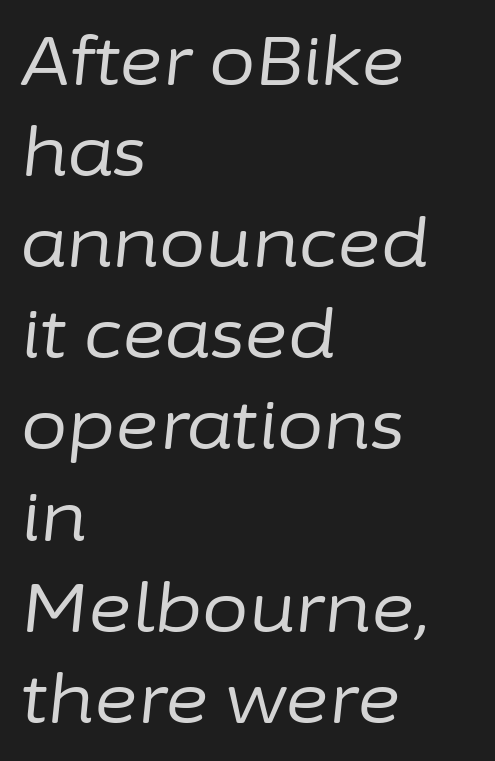
Q: Is the text bold? A: No.
Q: Is the text italic (slanted)? A: Yes, it leans right by about 6 degrees.
Q: Is the text underlined? A: No.
Q: How is the paragraph aligned? A: Left-aligned.
Q: Is the spacing between letters normal or unusually wide? A: Normal.
Q: Is the spacing between lines tight, normal or loose? A: Normal.
Q: Width (condensed, normal, or wide)? A: Normal.
Q: Stroke contrast? A: Low.
Q: x-height? A: Medium.
Q: Monospaced? A: No.
